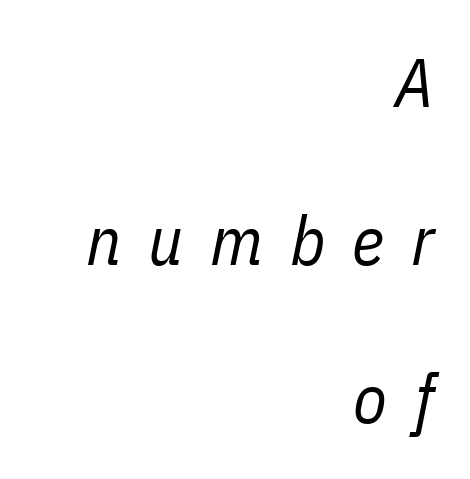
The image shows 69 px regular-weight, condensed type, italic (leaning right); set right-aligned, loose line spacing (2.29x), unusually wide letter spacing (+0.39 em), not underlined; low stroke contrast and a medium x-height.
